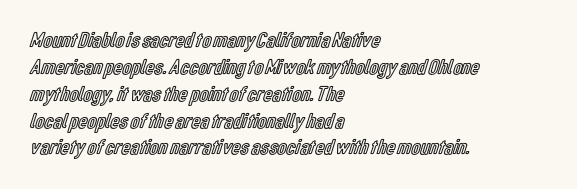
The image shows 22 px text type; set left-aligned, line spacing 1.22x, normal letter spacing, not underlined.
